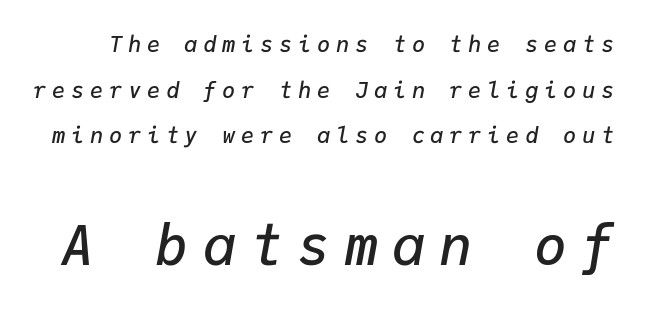
The image shows 55 px semibold type, italic (leaning right), monospaced; set loose line spacing (2.07x), unusually wide letter spacing (+0.26 em), not underlined; the second (bottom) block is 2.5x larger; low stroke contrast and a medium x-height.
